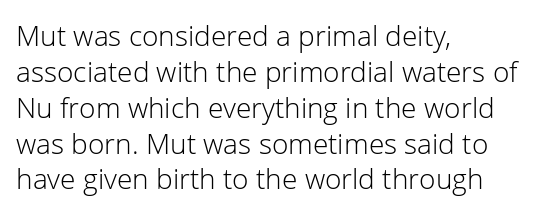
A sans-serif font was chosen for this passage. Underline: absent. Think of a printed novel: that variable character pitch is what you see here. The typography opts for an upright posture over an oblique one. One glance says typical: line gaps are just what's usual. The typeface has the unassuming heft of standard copy or less.
